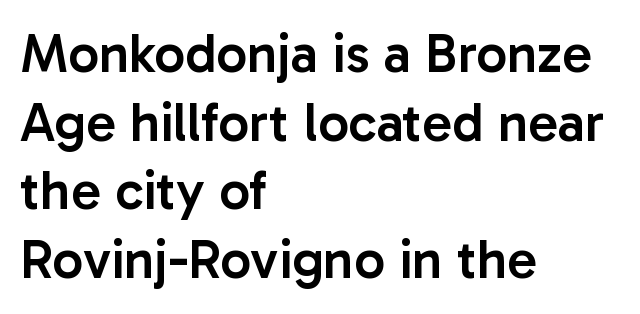
Q: Is the text bold? A: Semi-bold.
Q: Is the text italic (slanted)? A: No, it is upright.
Q: Is the typeface a serif or a sans-serif typeface? A: Sans-serif.
Q: Is the text underlined? A: No.
Q: How is the paragraph aligned? A: Left-aligned.
Q: Is the spacing between letters normal or unusually wide? A: Normal.
Q: Is the spacing between lines tight, normal or loose? A: Normal.
Q: Width (condensed, normal, or wide)? A: Normal.
Q: Stroke contrast? A: Low.
Q: x-height? A: Medium.
Q: Monospaced? A: No.
